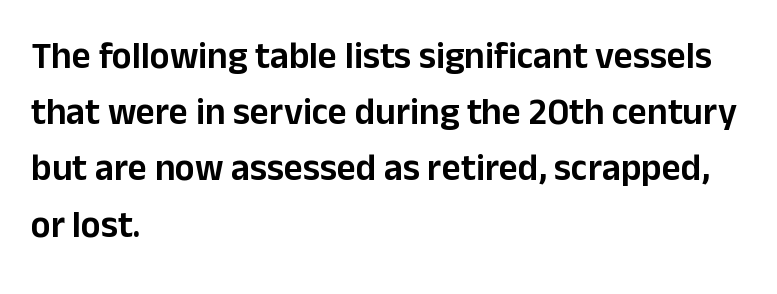
The image shows 37 px sans-serif type, upright; set left-aligned, normal line spacing (1.52x), normal letter spacing, not underlined; low stroke contrast and a medium x-height.
